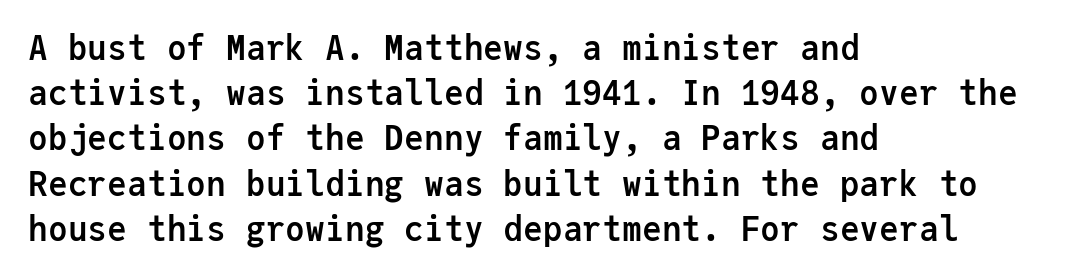
The image shows 33 px semibold sans-serif type, upright, monospaced; set left-aligned, normal line spacing (1.37x), normal letter spacing, not underlined; low stroke contrast and a medium x-height.
